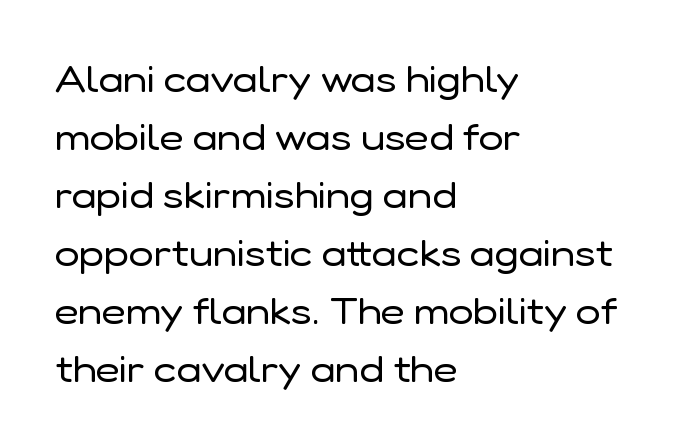
Default kerning and tracking; the words read as compact shapes. The passage shown is not bold in any degree. Is this a fixed-width face? No — the glyphs have proportional, varying widths. The baseline area is clear. A roman cut, with each character standing at attention. The space between consecutive lines is moderate.
